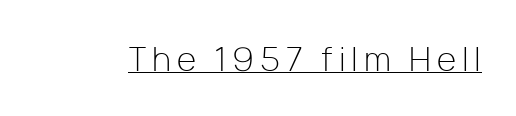
Q: Is the text bold? A: No.
Q: Is the text italic (slanted)? A: No, it is upright.
Q: Is the typeface a serif or a sans-serif typeface? A: Sans-serif.
Q: Is the text underlined? A: Yes.
Q: Width (condensed, normal, or wide)? A: Normal.
Q: Stroke contrast? A: Low.
Q: x-height? A: Medium.
Q: Monospaced? A: No.
